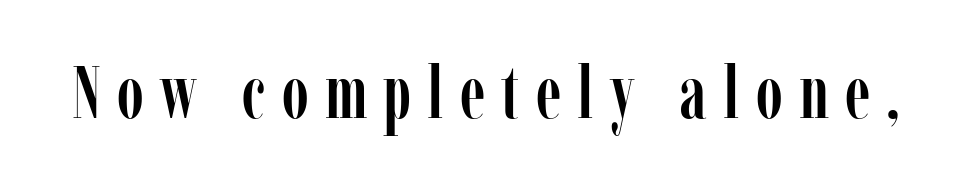
The line texture is sparse and dotted thanks to wide tracking. The specimen reads as upright at a glance. Character widths vary here, with narrow letters taking less room than wide ones. The words here are not underlined. Is this a sans? No — the strokes have serifs.
